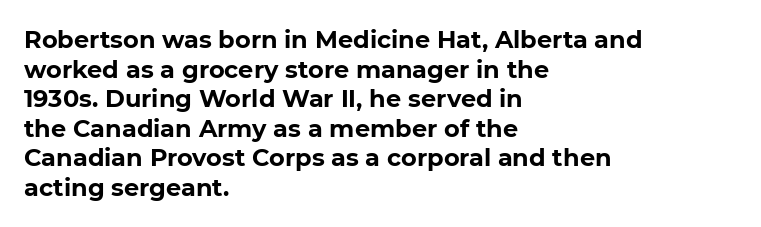
Nobody drew a line under any word here. The lettering stays uniformly vertical, giving the passage a roman look. Each word holds together tightly as a unit, with standard inter-letter gaps. A student would call this left alignment; a typographer would say flush left, rag right. Typographic density is high because the face is bold.
